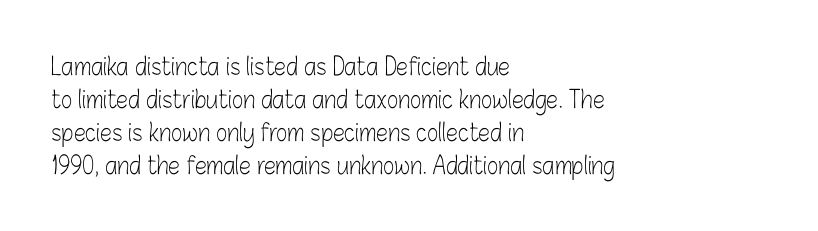
These lines stack with their left ends in a neat column. Letters rest on an invisible, unmarked baseline. The lines sit at an ordinary, default distance from one another. The type sits square on the baseline with zero lean. No letter is thick-stroked: the sample isn't bold. Default kerning and tracking; the words read as compact shapes.
